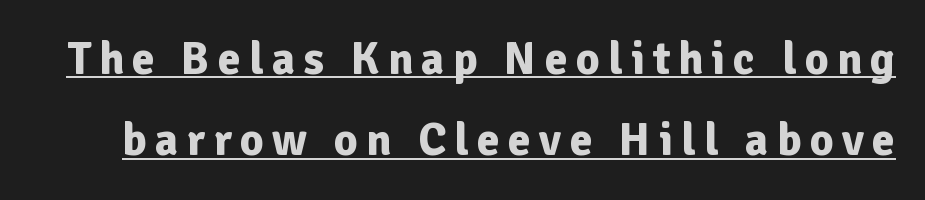
{"serif": "no", "italic": "no", "bold": "yes", "weight": "bold", "width": "normal", "stroke_contrast": "low", "x_height": "medium", "monospaced": "no", "underline": "yes", "line_spacing_ratio": 1.77, "glyph_px": 46}
